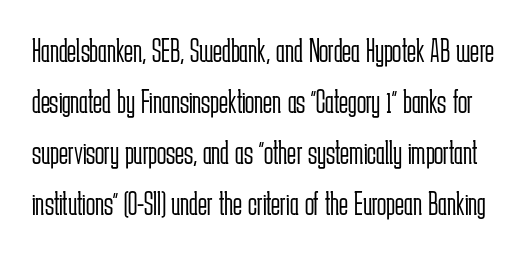
This is the regular roman posture of the typeface. Nothing sits at the stroke ends, so this counts as sans-serif. How would I describe the line gaps? Plain and ordinary. Here the designer chose a conventional face with non-uniform glyph widths.
